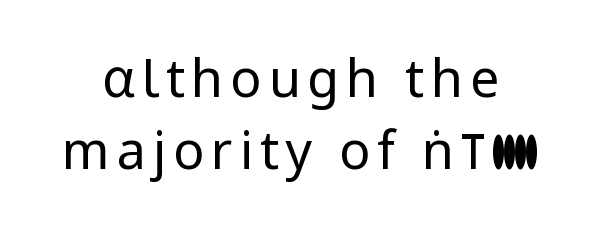
The image shows 52 px regular-weight sans-serif type, upright; set normal line spacing (1.38x), not underlined; low stroke contrast and a medium x-height.
